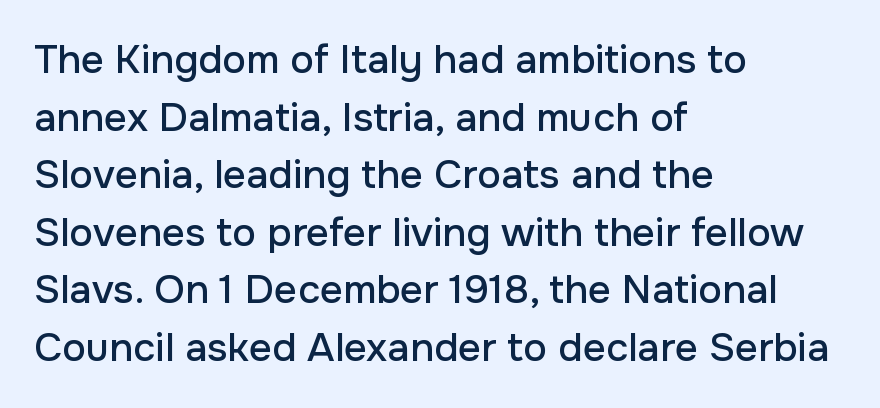
The image shows 40 px sans-serif type, upright; set left-aligned, normal line spacing (1.44x), normal letter spacing, not underlined; low stroke contrast and a medium x-height.
